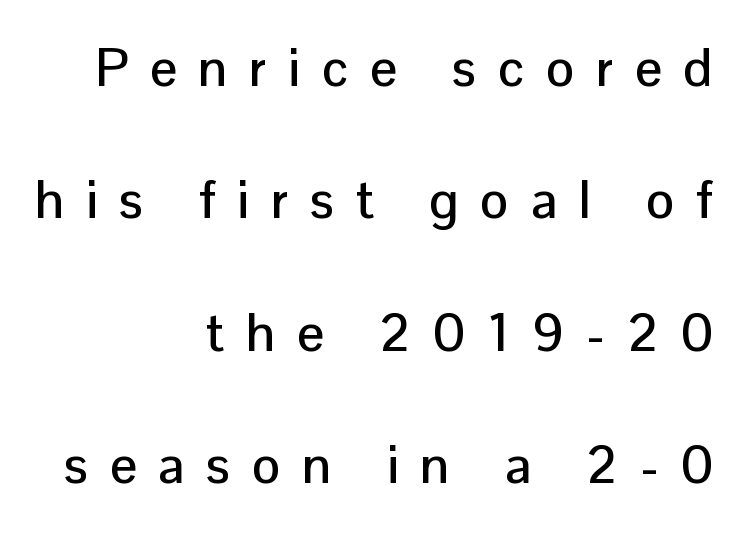
Q: Is the text italic (slanted)? A: No, it is upright.
Q: Is the typeface a serif or a sans-serif typeface? A: Sans-serif.
Q: Is the text underlined? A: No.
Q: How is the paragraph aligned? A: Right-aligned.
Q: Is the spacing between letters normal or unusually wide? A: Unusually wide.
Q: Is the spacing between lines tight, normal or loose? A: Loose.
Q: Width (condensed, normal, or wide)? A: Normal.
Q: Stroke contrast? A: Low.
Q: x-height? A: Medium.
Q: Monospaced? A: No.
